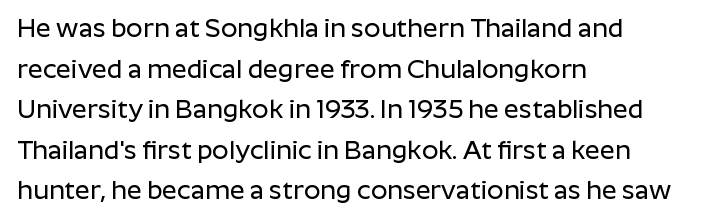
{"italic": "no", "underline": "no", "align": "left", "line_spacing": "normal", "line_spacing_ratio": 1.56, "letter_spacing": "normal", "letter_spacing_em": 0.0, "glyph_px": 26}
